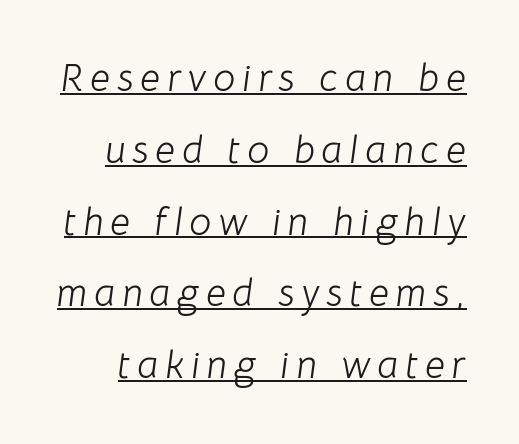
Each letter keeps its own natural width here, so spacing adapts to shape. Tall strokes in this sample are angled rather than plumb. Stroke mass is kept to a normal reading level or below. Every word sits above its own underline.
